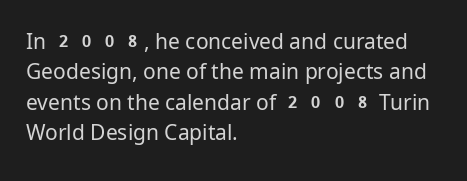
Letter spacing: default. Ink coverage per letter is moderate at most. The rag falls on the right side of this text block. Descenders are the only things crossing below the line. This block has exactly the height ordinary leading produces. This is the regular roman posture of the typeface.
